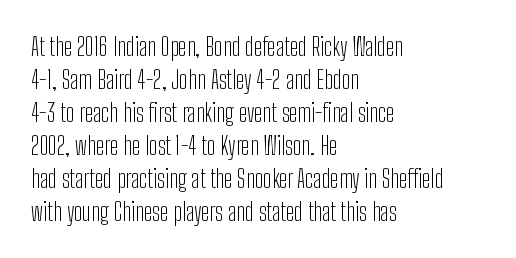
{"italic": "no", "bold": "no", "underline": "no", "align": "left", "line_spacing": "normal", "line_spacing_ratio": 1.32, "letter_spacing": "normal", "letter_spacing_em": 0.0, "glyph_px": 25}
